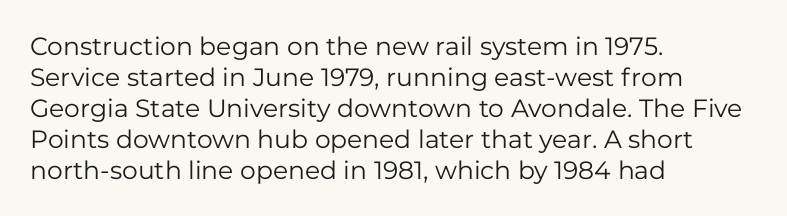
Q: Is the text bold? A: No.
Q: Is the text italic (slanted)? A: No, it is upright.
Q: Is the text underlined? A: No.
Q: How is the paragraph aligned? A: Left-aligned.
Q: Is the spacing between letters normal or unusually wide? A: Normal.
